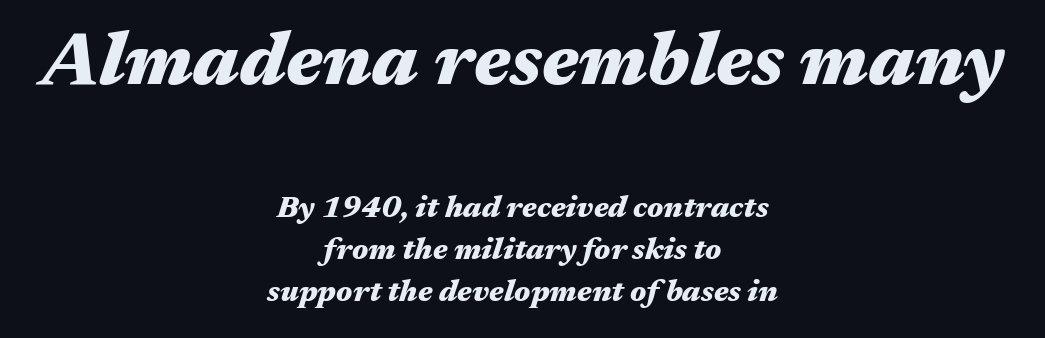
Compared with typical paragraphs, the rows here are spaced about the same. Check under the words: just untouched page. Caption: multi-line text, centered on the measure. Proportional: the letters do not fall into vertical columns. These lines carry a lot of weight — the face is fully bold. Tracking value appears to be zero — textbook default spacing.
